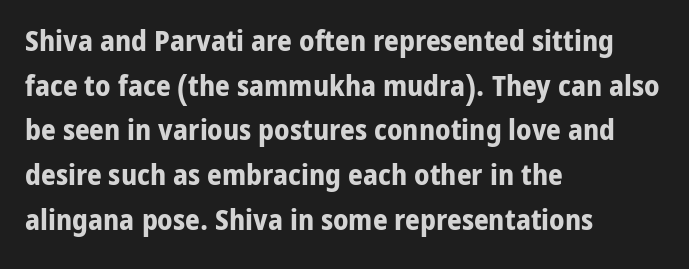
The image shows 29 px bold sans-serif type, upright; set left-aligned, normal line spacing (1.54x), normal letter spacing, not underlined; low stroke contrast and a medium x-height.
